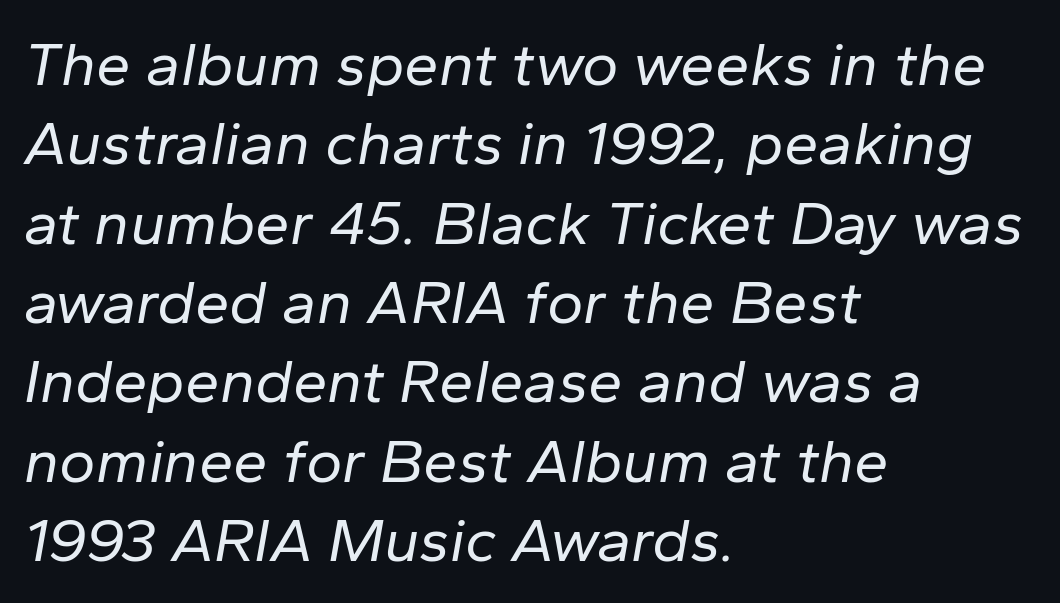
The image shows 62 px regular-weight type, italic (leaning right); set left-aligned, normal line spacing (1.28x), normal letter spacing, not underlined; low stroke contrast and a medium x-height.
